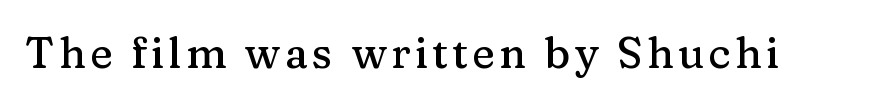
The image shows 43 px serif type, upright; set not underlined; medium stroke contrast and a medium x-height.
